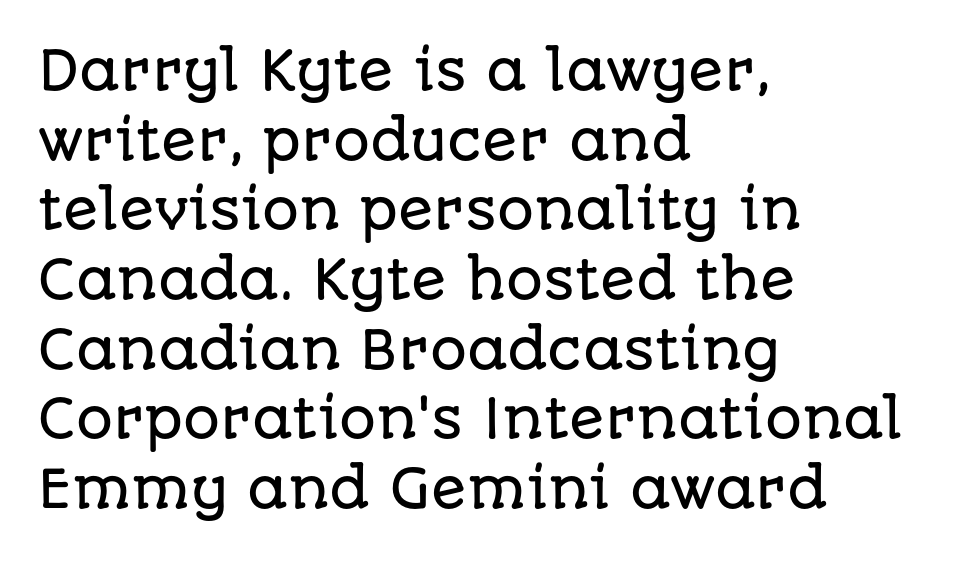
{"serif": "no", "italic": "no", "width": "normal", "stroke_contrast": "low", "x_height": "large", "monospaced": "no", "underline": "no", "align": "left", "line_spacing": "normal", "line_spacing_ratio": 1.34, "letter_spacing": "normal", "letter_spacing_em": 0.0, "glyph_px": 52}
